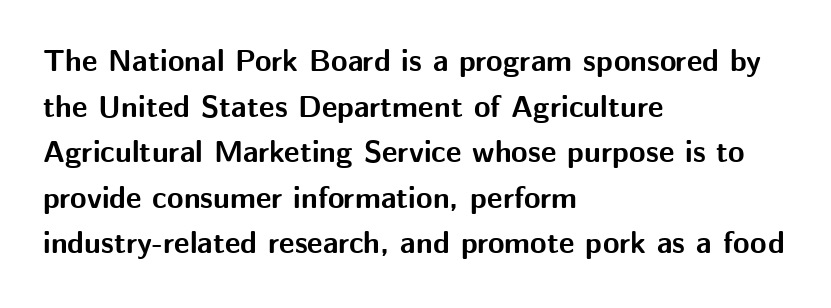
These lines are set flush left with a ragged right edge. Stroke thickness is high; the sample reads as a true bold. Think of a printed novel: that variable character pitch is what you see here. No extra tracking has been applied to these lines. The typography opts for an upright posture over an oblique one.
